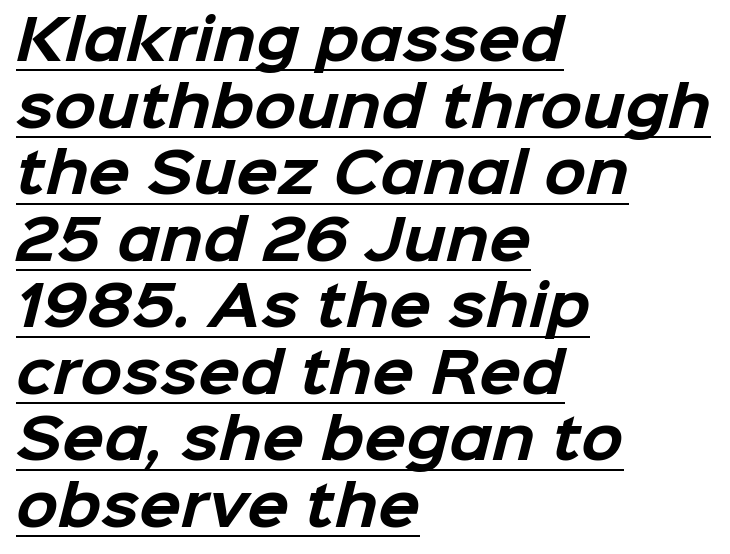
Character widths vary here, with narrow letters taking less room than wide ones. All the whitespace from short lines collects on the right. Default kerning and tracking; the words read as compact shapes. Chunky letters — that's bold for sure. Look at the bottom of the vertical strokes: they stop flat, with no serifs.
